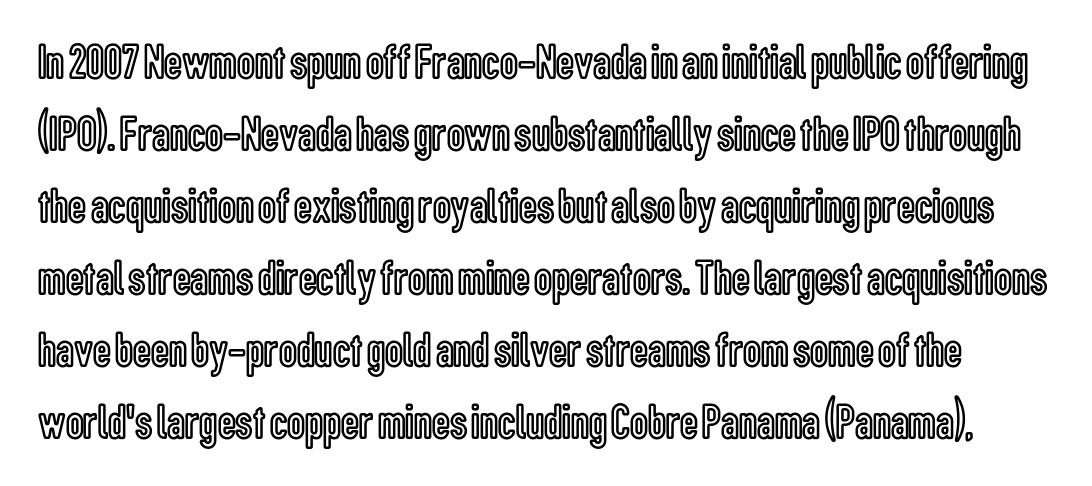
The image shows 50 px condensed type, upright; set normal line spacing (1.44x), normal letter spacing, not underlined; a medium x-height.
